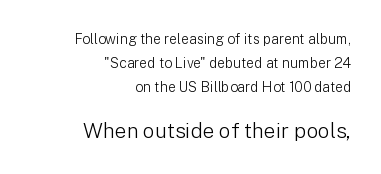
Posture: upright roman. Type size steps up from the first block to the second. Inter-character spacing is left at the font's built-in metrics. This sample is right-justified, so line beginnings fall wherever the words allow.
